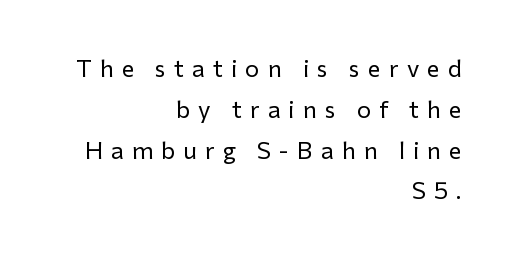
The image shows 24 px text type, upright; set right-aligned, normal line spacing (1.7x), unusually wide letter spacing (+0.34 em), not underlined.
